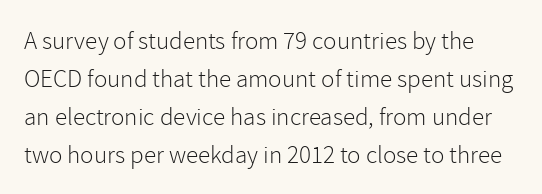
Q: Is the text bold? A: No.
Q: Is the text italic (slanted)? A: No, it is upright.
Q: Is the text underlined? A: No.
Q: Is the spacing between letters normal or unusually wide? A: Normal.
Q: Is the spacing between lines tight, normal or loose? A: Normal.
